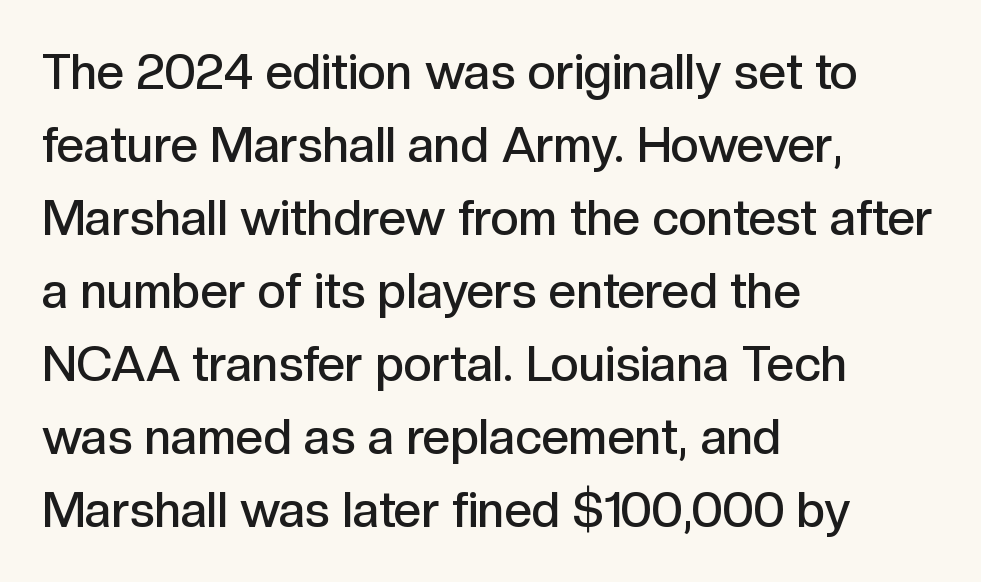
The image shows 49 px semibold sans-serif type, upright; set left-aligned, normal line spacing (1.49x), normal letter spacing, not underlined; a medium x-height.
